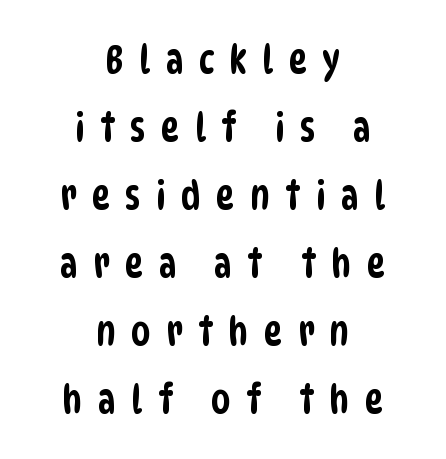
Q: Is the typeface a serif or a sans-serif typeface? A: Sans-serif.
Q: Is the text underlined? A: No.
Q: How is the paragraph aligned? A: Centered.
Q: Is the spacing between letters normal or unusually wide? A: Unusually wide.
Q: Is the spacing between lines tight, normal or loose? A: Normal.
Q: Width (condensed, normal, or wide)? A: Condensed.
Q: Stroke contrast? A: Low.
Q: x-height? A: Large.
Q: Monospaced? A: No.
